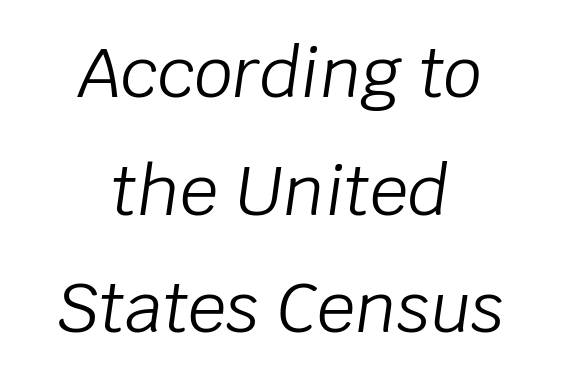
{"italic": "yes", "lean": "right", "slant_degrees": 8, "bold": "no", "weight": "light", "width": "normal", "stroke_contrast": "low", "x_height": "large", "monospaced": "no", "underline": "no", "align": "center", "line_spacing_ratio": 1.73, "letter_spacing": "normal", "letter_spacing_em": 0.0, "glyph_px": 68}
